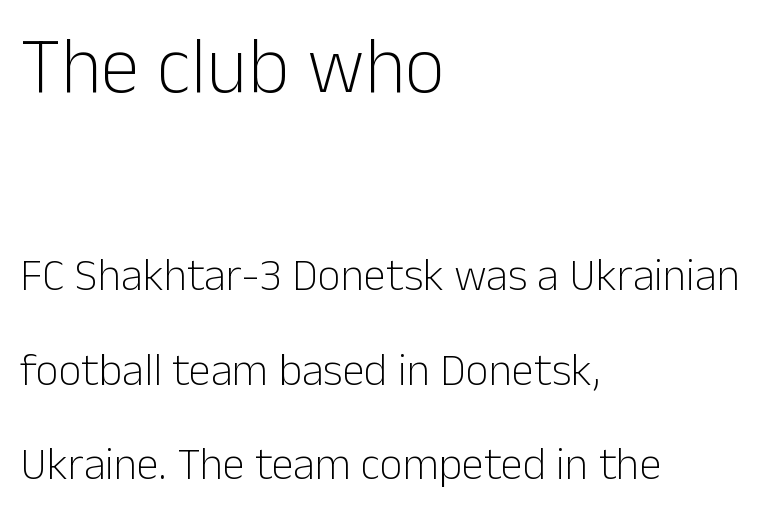
{"serif": "no", "italic": "no", "bold": "no", "weight": "light", "width": "normal", "stroke_contrast": "low", "x_height": "medium", "monospaced": "no", "underline": "no", "align": "left", "line_spacing": "loose", "line_spacing_ratio": 2.1, "letter_spacing": "normal", "letter_spacing_em": 0.0, "larger_block": "first", "size_ratio": 1.76, "glyph_px": 79}
